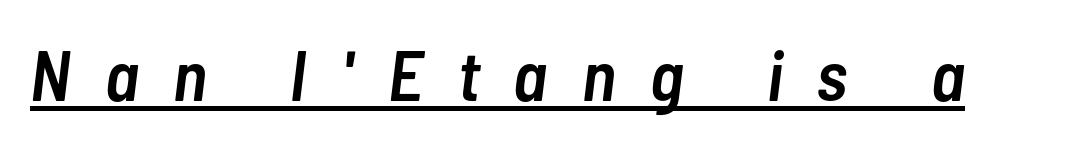
The passage shown is underscored from start to finish. The rendering uses natural spacing where letterforms have individual widths. Tracking here is generous; glyphs stand well apart from one another. These words are printed semibold, heavier than regular yet not bold.
